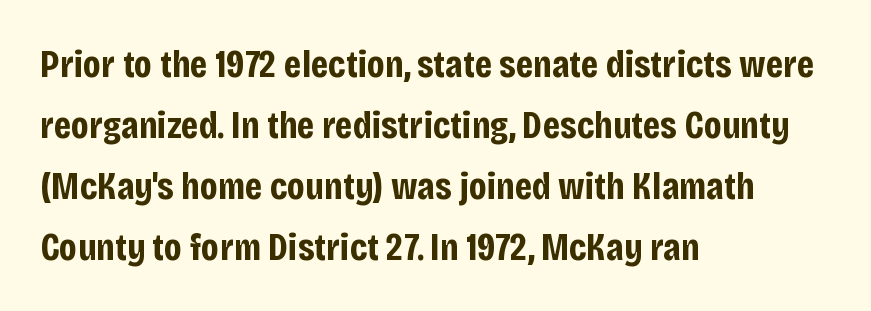
Q: Is the text bold? A: Yes.
Q: Is the text italic (slanted)? A: No, it is upright.
Q: Is the typeface a serif or a sans-serif typeface? A: Sans-serif.
Q: Is the text underlined? A: No.
Q: How is the paragraph aligned? A: Left-aligned.
Q: Is the spacing between letters normal or unusually wide? A: Normal.
Q: Is the spacing between lines tight, normal or loose? A: Normal.
Q: Width (condensed, normal, or wide)? A: Condensed.
Q: Stroke contrast? A: Low.
Q: x-height? A: Large.
Q: Monospaced? A: No.
